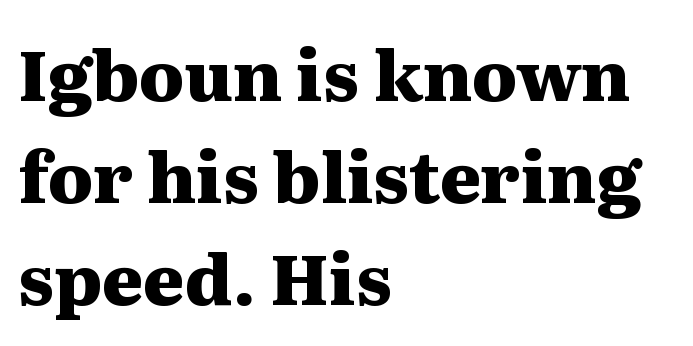
The image shows 70 px heavy, wide serif type, upright; set left-aligned, normal line spacing (1.46x), normal letter spacing, not underlined; medium stroke contrast and a medium x-height.
